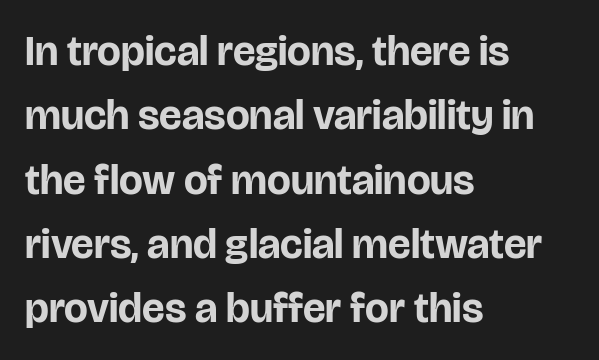
The words here are not underlined. Notice how thick the strokes are: this is what a full bold looks like. A typesetter would call this proportional, since set widths differ per character. Is the letter spacing exaggerated? No — it looks like the ordinary default. The type family on display is of the sans-serif kind.
